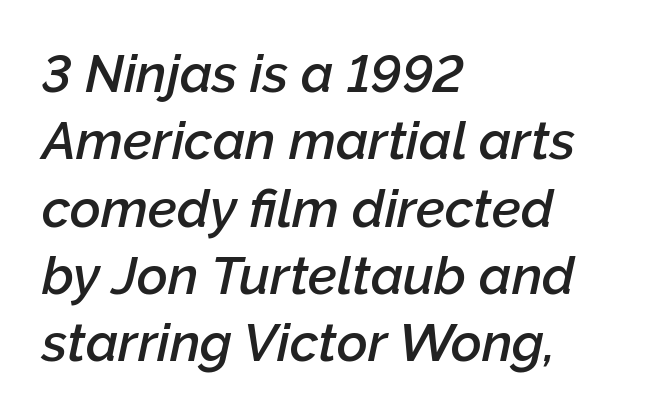
{"italic": "yes", "lean": "right", "slant_degrees": 12, "bold": "semi", "weight": "semibold", "width": "normal", "stroke_contrast": "low", "x_height": "medium", "monospaced": "no", "underline": "no", "align": "left", "line_spacing": "normal", "line_spacing_ratio": 1.27, "letter_spacing": "normal", "letter_spacing_em": 0.0, "glyph_px": 53}
